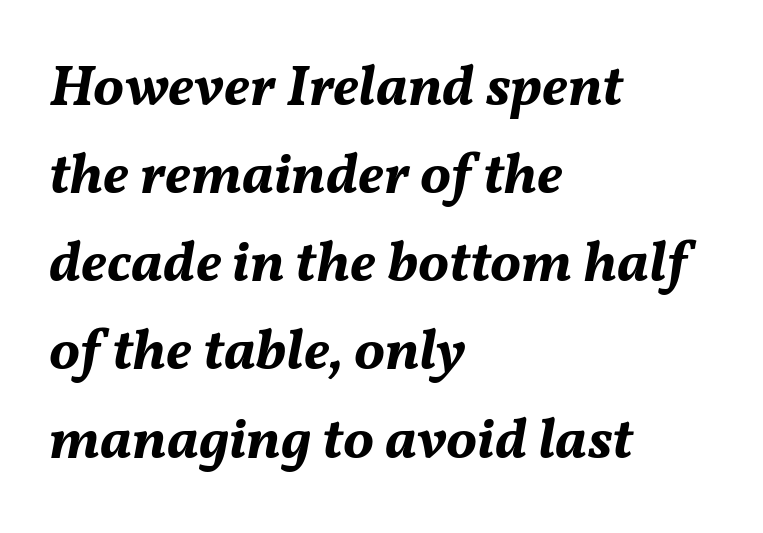
The letters are bold, with thick, heavy strokes. Evenly set lines give the paragraph a standard silhouette. A bare baseline throughout the passage. Teacher's note: observe the even left margin — that is flush-left alignment. Is the letter spacing exaggerated? No — it looks like the ordinary default.
